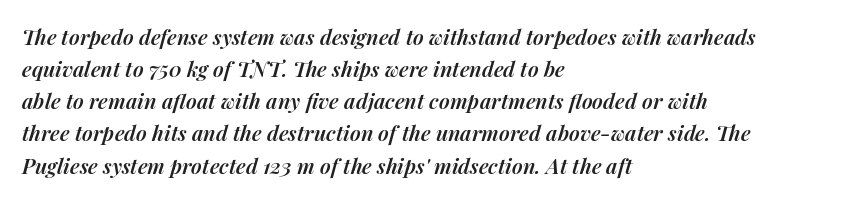
{"italic": "yes", "lean": "right", "slant_degrees": 14, "bold": "semi", "underline": "no", "align": "left", "line_spacing": "normal", "line_spacing_ratio": 1.53, "letter_spacing": "normal", "letter_spacing_em": 0.0, "glyph_px": 21}
